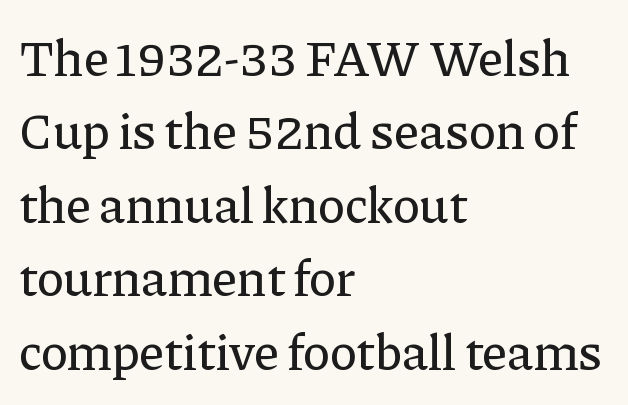
{"serif": "yes", "italic": "no", "width": "normal", "stroke_contrast": "low", "x_height": "medium", "monospaced": "no", "underline": "no", "align": "left", "line_spacing": "normal", "line_spacing_ratio": 1.44, "letter_spacing": "normal", "letter_spacing_em": 0.0, "glyph_px": 51}
